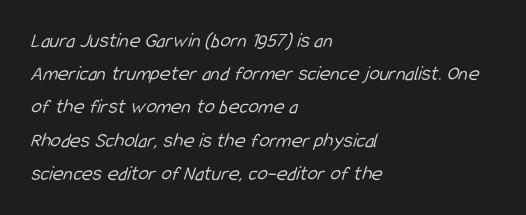
Q: Is the text bold? A: No.
Q: Is the text underlined? A: No.
Q: How is the paragraph aligned? A: Left-aligned.
Q: Is the spacing between letters normal or unusually wide? A: Normal.
Q: Is the spacing between lines tight, normal or loose? A: Normal.
